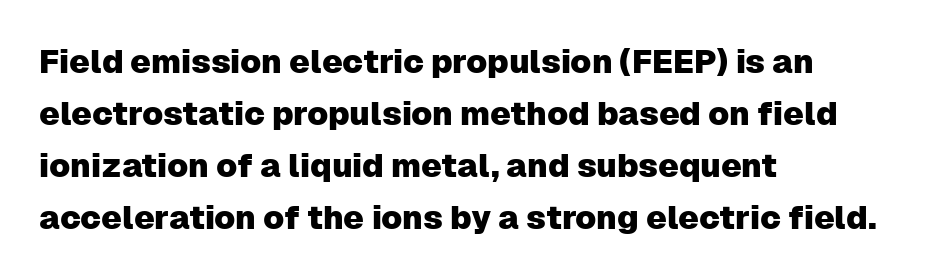
You could not count columns in this text — the font is proportionally spaced. Notice how the passage keeps a crisp vertical edge on the left only. The rows are spaced the way most documents space them. Nothing sits at the stroke ends, so this counts as sans-serif. Observe the ordinary spacing: letters are neighbours, not strangers.
